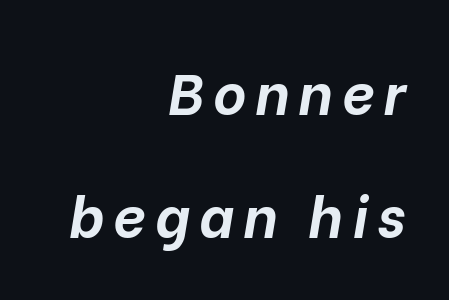
The image shows 57 px bold type, italic (leaning right); set right-aligned, loose line spacing (2.15x), not underlined; low stroke contrast and a medium x-height.
